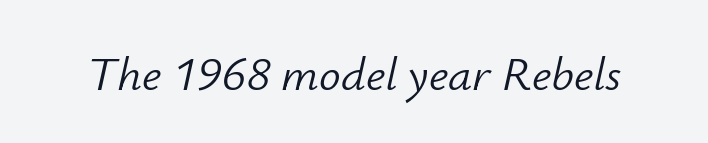
Q: Is the text bold? A: No.
Q: Is the text italic (slanted)? A: Yes, it leans right by about 12 degrees.
Q: Is the text underlined? A: No.
Q: Is the spacing between letters normal or unusually wide? A: Normal.
Q: Width (condensed, normal, or wide)? A: Normal.
Q: Stroke contrast? A: Low.
Q: x-height? A: Small.
Q: Monospaced? A: No.
